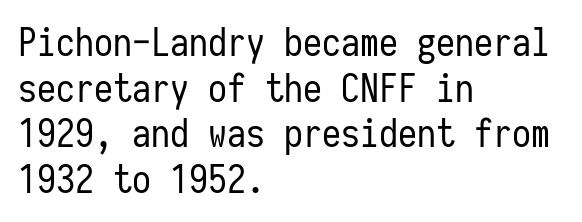
{"serif": "no", "italic": "no", "bold": "no", "weight": "regular", "width": "condensed", "stroke_contrast": "low", "x_height": "medium", "monospaced": "yes", "underline": "no", "align": "left", "line_spacing_ratio": 1.2, "letter_spacing": "normal", "letter_spacing_em": 0.0, "glyph_px": 38}
